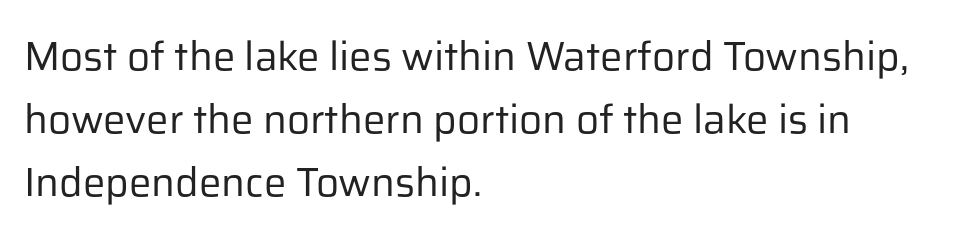
The letters advance in unequal steps, a hallmark of proportional type. Caption: multi-line text, flush left, ragged right. Posture: straight, roman, zero tilt. This block has exactly the height ordinary leading produces. Look at the bottom of the vertical strokes: they stop flat, with no serifs. A bare baseline throughout the passage.
